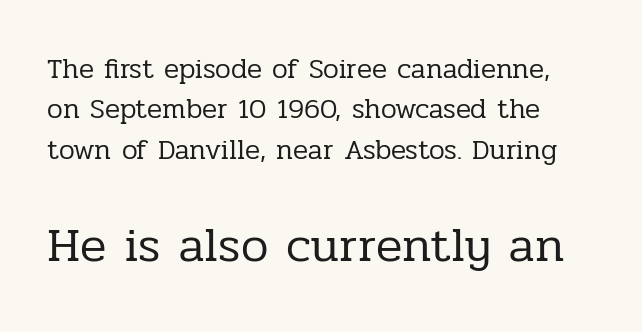
The image shows 49 px regular-weight serif type, upright; set normal line spacing (1.44x), normal letter spacing, not underlined; the second (bottom) block is 1.75x larger; low stroke contrast and a medium x-height.
